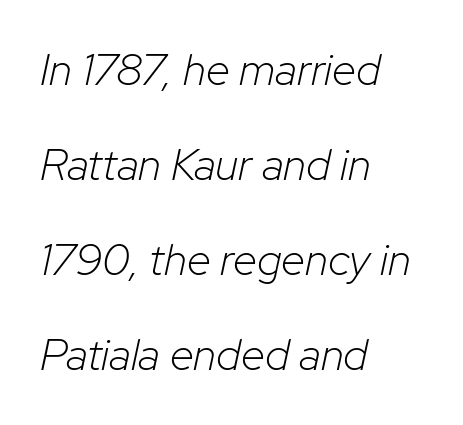
Q: Is the text bold? A: No.
Q: Is the text italic (slanted)? A: Yes, it leans right by about 12 degrees.
Q: Is the text underlined? A: No.
Q: How is the paragraph aligned? A: Left-aligned.
Q: Is the spacing between letters normal or unusually wide? A: Normal.
Q: Is the spacing between lines tight, normal or loose? A: Loose.
Q: Width (condensed, normal, or wide)? A: Normal.
Q: Stroke contrast? A: Low.
Q: x-height? A: Medium.
Q: Monospaced? A: No.
